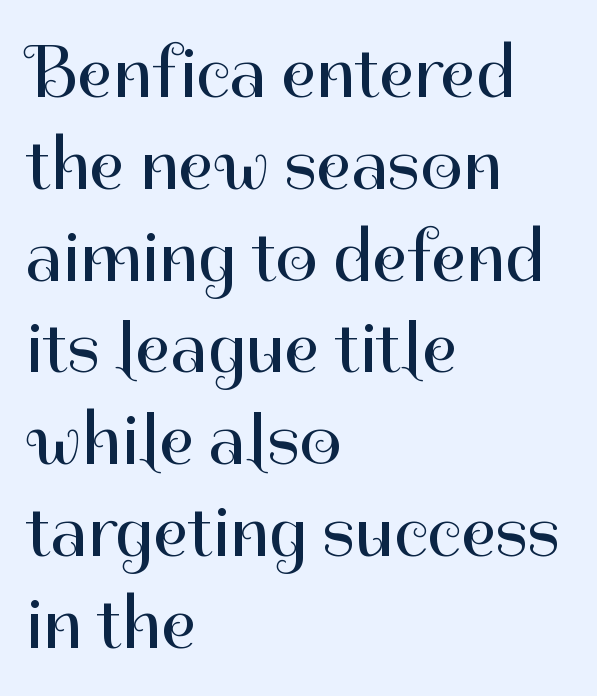
{"serif": "no", "italic": "no", "bold": "no", "weight": "regular", "width": "normal", "stroke_contrast": "high", "x_height": "medium", "monospaced": "no", "underline": "no", "align": "left", "line_spacing_ratio": 1.24, "letter_spacing": "normal", "letter_spacing_em": 0.0, "glyph_px": 74}
